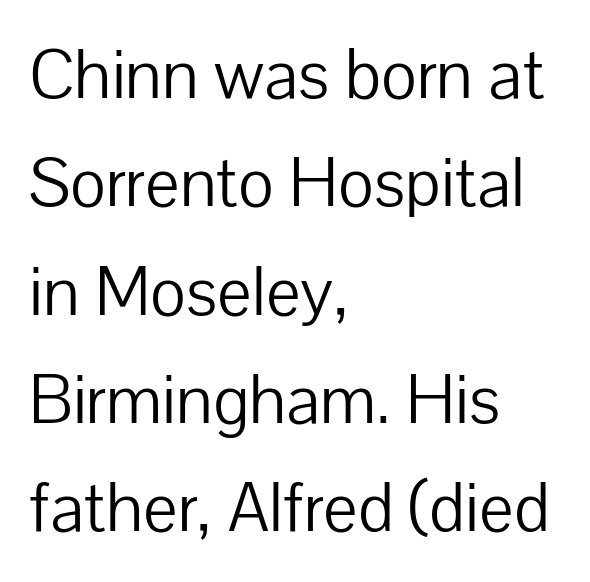
Is there much room between lines? A standard amount, neither cramped nor airy. Students, note that the glyphs here touch the page at normal intervals. Compared with a centered layout, this one pins lines to the left instead. No italicization has been applied; the sample stays upright.
